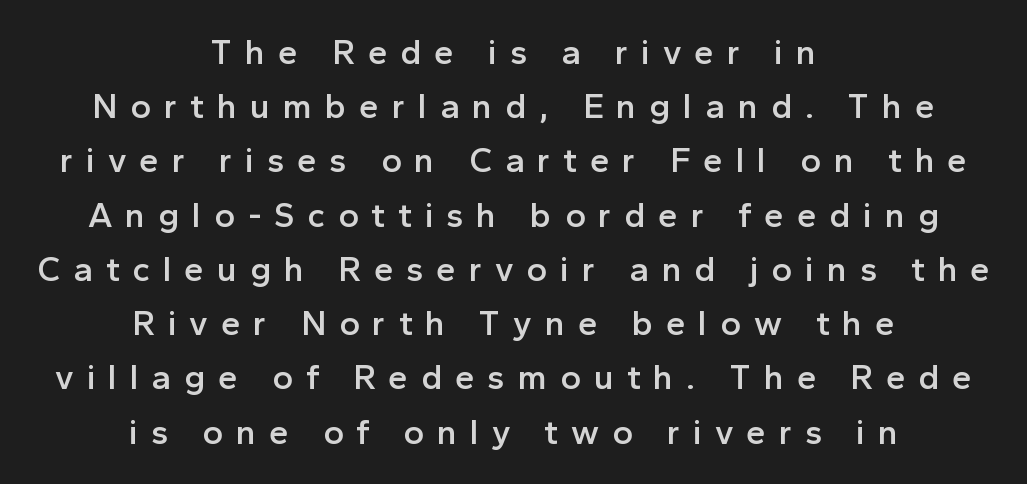
The passage is arranged like a title page — every line centered. Just letters on the line, the space beneath them empty. Bold? Not quite — semibold, heavier than regular but stopping short. The type family on display is of the sans-serif kind. The lettering stays uniformly vertical, giving the passage a roman look. What's the leading like? Ordinary, nothing unusual.
